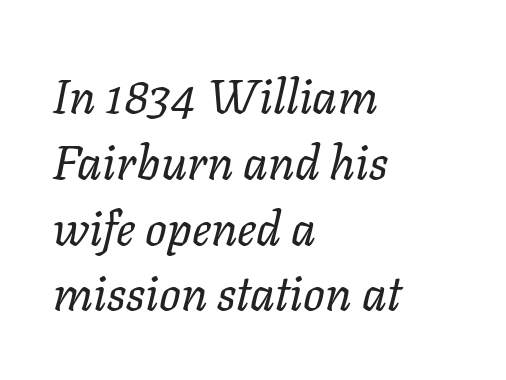
{"italic": "yes", "lean": "right", "slant_degrees": 11, "bold": "no", "weight": "regular", "width": "normal", "stroke_contrast": "low", "x_height": "medium", "monospaced": "no", "underline": "no", "align": "left", "line_spacing": "normal", "line_spacing_ratio": 1.37, "letter_spacing": "normal", "letter_spacing_em": 0.0, "glyph_px": 48}
